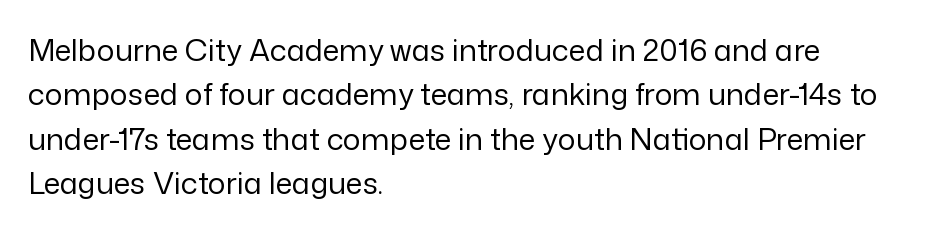
The image shows 30 px regular-weight sans-serif type, upright; set left-aligned, normal line spacing (1.48x), normal letter spacing, not underlined; low stroke contrast and a medium x-height.
